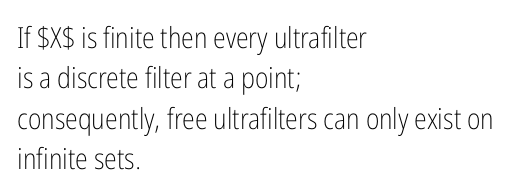
Q: Is the text bold? A: No.
Q: Is the text italic (slanted)? A: No, it is upright.
Q: Is the typeface a serif or a sans-serif typeface? A: Sans-serif.
Q: Is the text underlined? A: No.
Q: How is the paragraph aligned? A: Left-aligned.
Q: Is the spacing between letters normal or unusually wide? A: Normal.
Q: Is the spacing between lines tight, normal or loose? A: Normal.
Q: Width (condensed, normal, or wide)? A: Condensed.
Q: Stroke contrast? A: Low.
Q: x-height? A: Medium.
Q: Monospaced? A: No.
